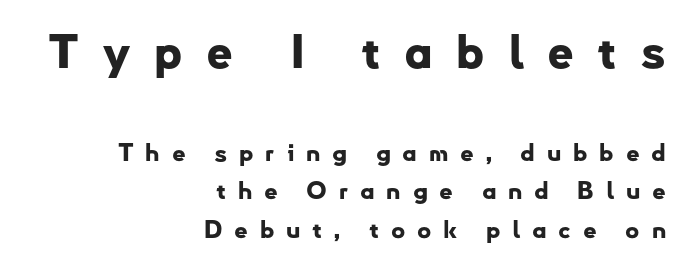
Q: Is the text bold? A: Yes.
Q: Is the text italic (slanted)? A: No, it is upright.
Q: Is the typeface a serif or a sans-serif typeface? A: Sans-serif.
Q: Is the text underlined? A: No.
Q: How is the paragraph aligned? A: Right-aligned.
Q: Is the spacing between letters normal or unusually wide? A: Unusually wide.
Q: Is the spacing between lines tight, normal or loose? A: Normal.
Q: Which block of text is set in a larger size, the first (top) or the second (bottom)? A: The first (top) one.
Q: Width (condensed, normal, or wide)? A: Normal.
Q: Stroke contrast? A: Low.
Q: x-height? A: Small.
Q: Monospaced? A: No.
